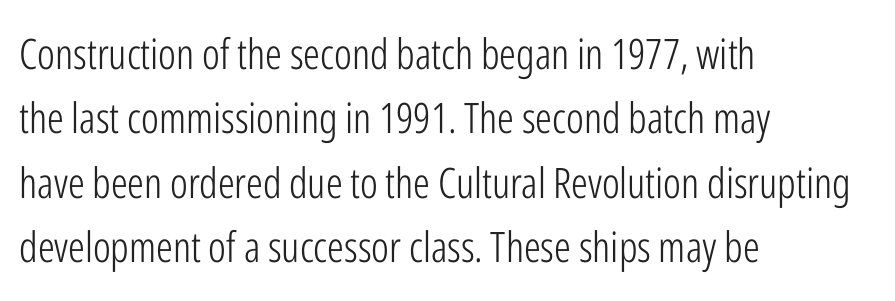
{"serif": "no", "italic": "no", "bold": "no", "weight": "light", "width": "condensed", "stroke_contrast": "low", "x_height": "medium", "monospaced": "no", "underline": "no", "align": "left", "line_spacing": "normal", "line_spacing_ratio": 1.53, "letter_spacing": "normal", "letter_spacing_em": 0.0, "glyph_px": 42}
